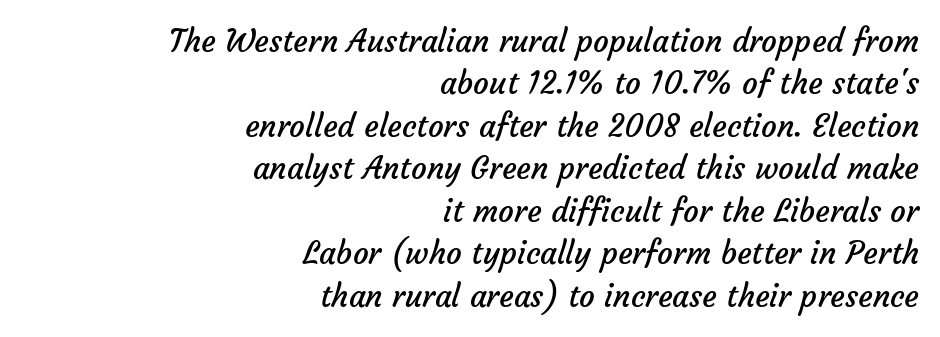
{"serif": "no", "bold": "no", "weight": "regular", "width": "normal", "stroke_contrast": "low", "x_height": "medium", "monospaced": "no", "underline": "no", "align": "right", "line_spacing": "normal", "line_spacing_ratio": 1.37, "letter_spacing": "normal", "letter_spacing_em": 0.0, "glyph_px": 31}
